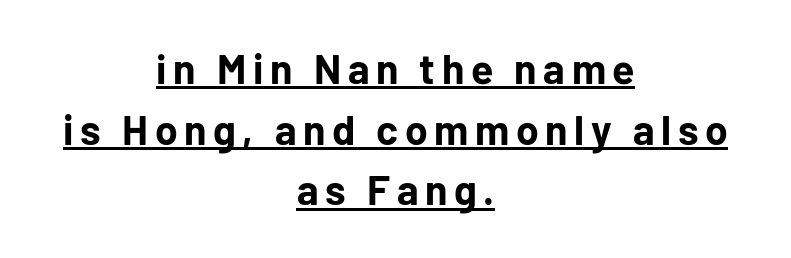
Typesetter's note: full bold, strokes at maximum text heaviness. Reading down the column, the eye jumps a familiar distance to each next line. Examine the stroke ends and you'll find no serifs. You can see a thin bar hugging the bottom of the glyphs.
